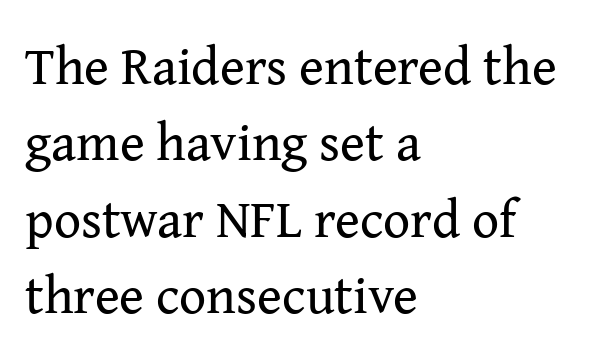
The image shows 53 px regular-weight serif type, upright; set left-aligned, normal line spacing (1.44x), normal letter spacing, not underlined; medium stroke contrast and a medium x-height.
